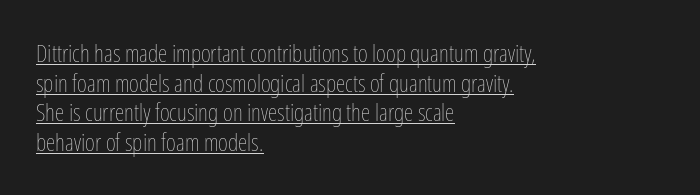
The rag falls on the right side of this text block. The face used here appears with an underline applied. The typesetting does not lean heavy: it is not bold. The letters stand straight up with perfectly vertical stems. Tracking here is standard; glyphs follow each other at the usual distance.
